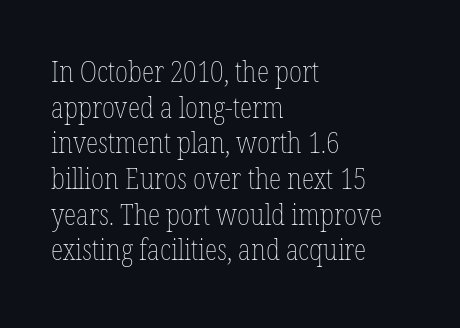
The image shows 29 px thin, condensed type, upright; set left-aligned, line spacing 1.23x, normal letter spacing, not underlined; low stroke contrast and a medium x-height.
